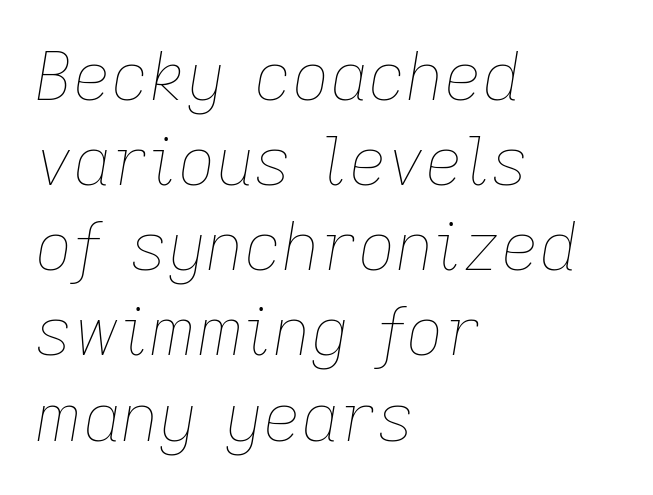
Q: Is the text bold? A: No.
Q: Is the text italic (slanted)? A: Yes, it leans right by about 9 degrees.
Q: Is the text underlined? A: No.
Q: How is the paragraph aligned? A: Left-aligned.
Q: Is the spacing between letters normal or unusually wide? A: Normal.
Q: Is the spacing between lines tight, normal or loose? A: Normal.
Q: Width (condensed, normal, or wide)? A: Normal.
Q: Stroke contrast? A: Low.
Q: x-height? A: Medium.
Q: Monospaced? A: No.
